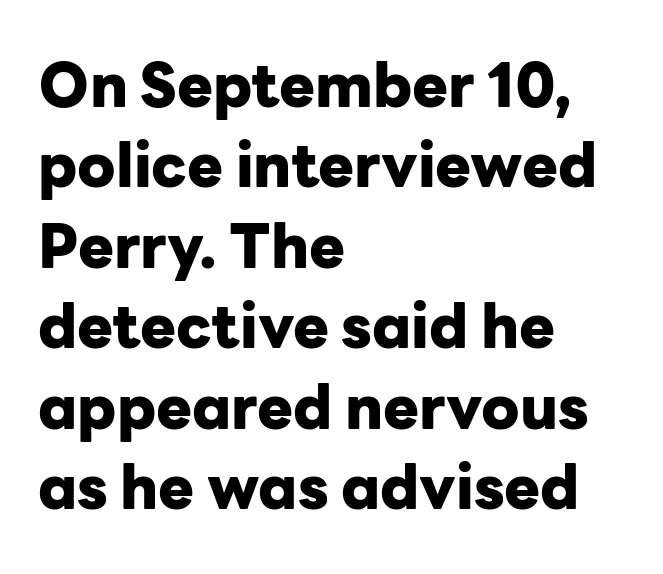
The image shows 60 px heavy sans-serif type, upright; set left-aligned, normal line spacing (1.34x), normal letter spacing, not underlined; low stroke contrast and a medium x-height.
